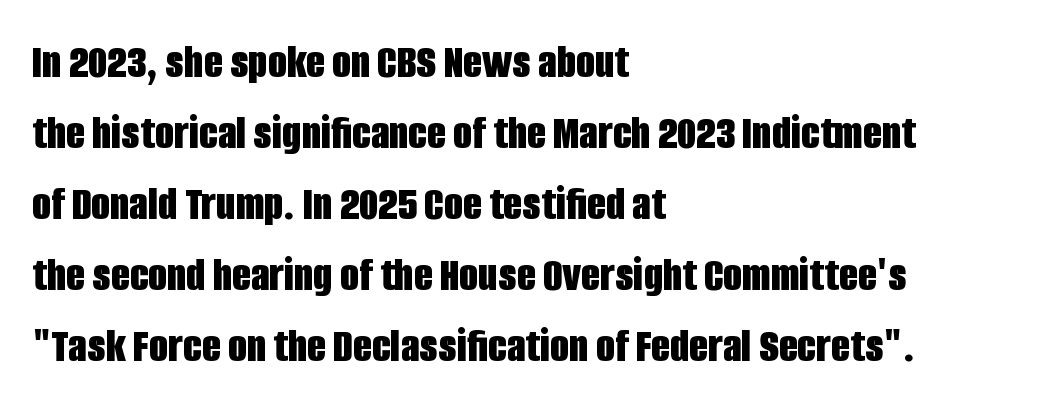
{"serif": "no", "italic": "no", "bold": "yes", "weight": "bold", "width": "condensed", "stroke_contrast": "low", "x_height": "large", "monospaced": "no", "underline": "no", "align": "left", "line_spacing": "normal", "line_spacing_ratio": 1.45, "letter_spacing": "normal", "letter_spacing_em": 0.0, "glyph_px": 49}
